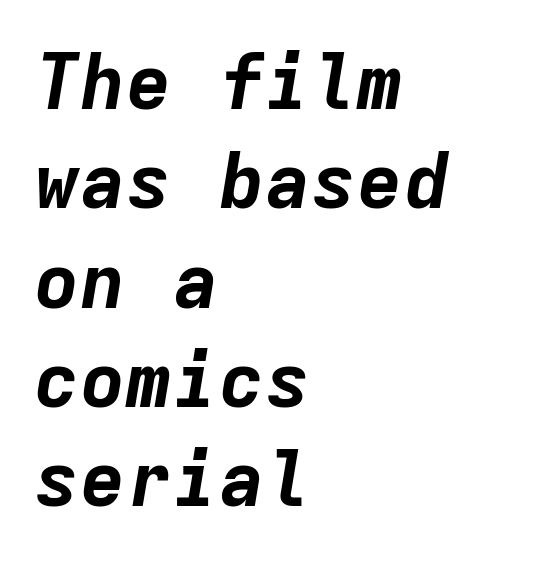
Q: Is the text bold? A: Yes.
Q: Is the text italic (slanted)? A: Yes, it leans right by about 9 degrees.
Q: Is the text underlined? A: No.
Q: How is the paragraph aligned? A: Left-aligned.
Q: Is the spacing between letters normal or unusually wide? A: Normal.
Q: Is the spacing between lines tight, normal or loose? A: Normal.
Q: Width (condensed, normal, or wide)? A: Normal.
Q: Stroke contrast? A: Low.
Q: x-height? A: Medium.
Q: Monospaced? A: Yes.
